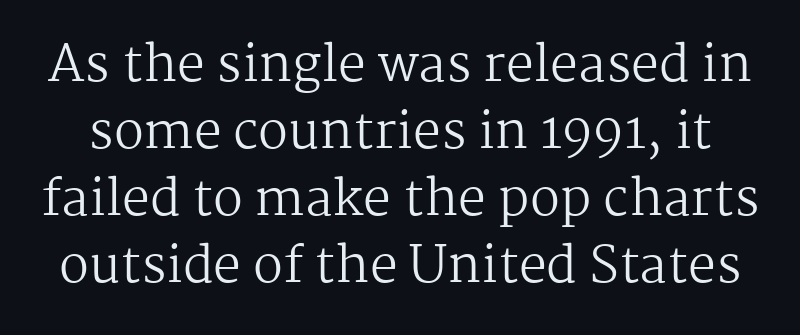
The type is set solid horizontally, with unmodified tracking. The space beneath each line is pristine and unruled. Posture: straight, roman, zero tilt. The block of text has a typical density, with ordinary space between rows. Caption: face not bold, strokes unweighted.
